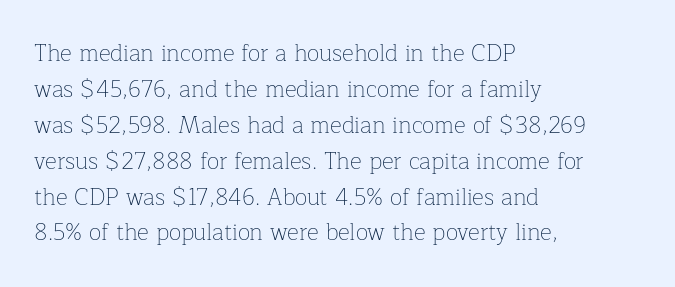
{"italic": "no", "bold": "no", "underline": "no", "align": "left", "line_spacing": "normal", "line_spacing_ratio": 1.56, "letter_spacing": "normal", "letter_spacing_em": 0.0, "glyph_px": 23}
